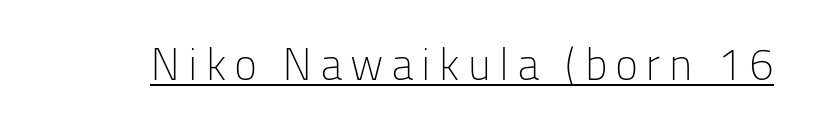
{"serif": "no", "italic": "no", "bold": "no", "weight": "light", "width": "normal", "stroke_contrast": "low", "x_height": "medium", "monospaced": "no", "underline": "yes", "glyph_px": 44}
